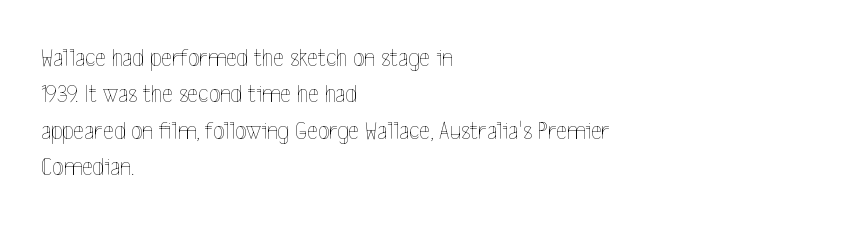
Short and long lines alike share a common starting point at left. The typeface has the unassuming heft of standard copy or less. Is the letter spacing exaggerated? No — it looks like the ordinary default. Has an underline been added? It has not. Posture: vertical.
